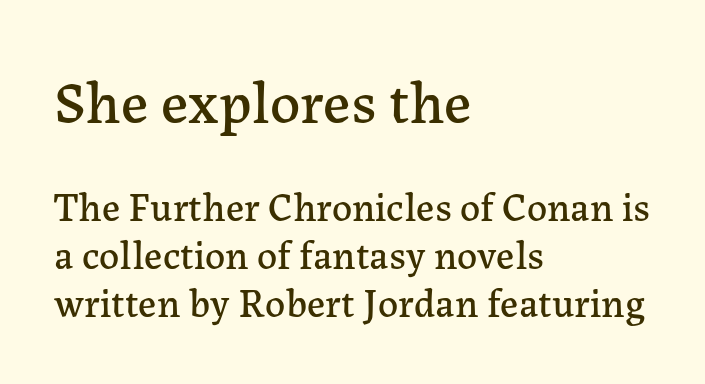
The face used here is rendered with its standard letterfit. A student would call this left alignment; a typographer would say flush left, rag right. This rendering features lettering with no underline. Quick note: not italic, upright. What kind of face is this? One with serifs.
